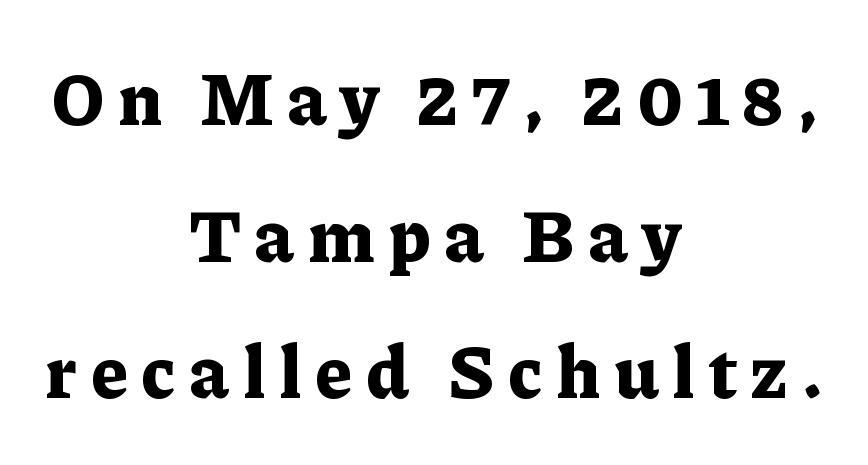
The image shows 73 px bold serif type, upright; set centered, line spacing 1.87x, not underlined; low stroke contrast and a medium x-height.
